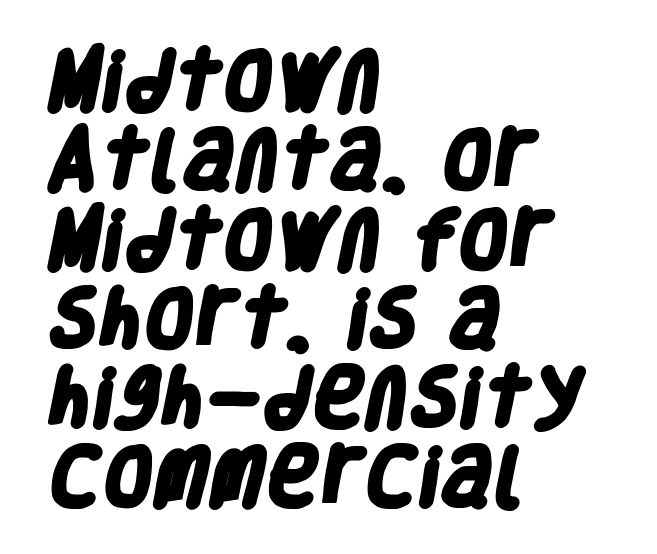
The letters are bold, with thick, heavy strokes. Looks like regular typesetting: each glyph gets only the width it needs. Left-aligned paragraph, ragged on the right. The horizontal fit of the characters is conventional and even.
